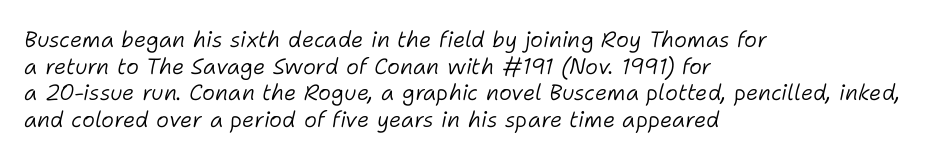
The image shows 22 px text type, italic (leaning right); set left-aligned, line spacing 1.21x, normal letter spacing, not underlined.
